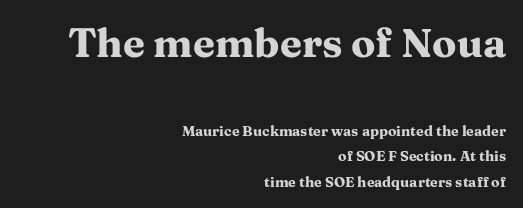
{"serif": "yes", "italic": "no", "bold": "yes", "weight": "heavy", "width": "wide", "stroke_contrast": "medium", "x_height": "medium", "monospaced": "no", "underline": "no", "align": "right", "line_spacing_ratio": 1.82, "letter_spacing": "normal", "letter_spacing_em": 0.0, "larger_block": "first", "size_ratio": 2.86, "glyph_px": 40}
